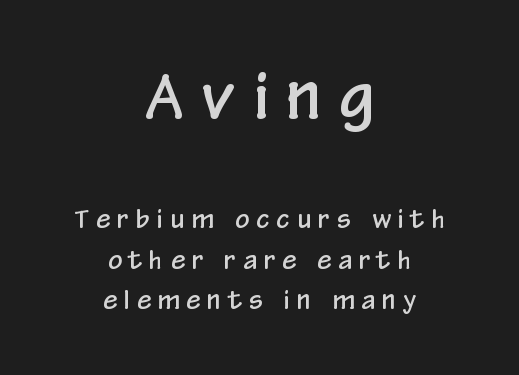
Q: Is the text italic (slanted)? A: No, it is upright.
Q: Is the typeface a serif or a sans-serif typeface? A: Sans-serif.
Q: Is the text underlined? A: No.
Q: How is the paragraph aligned? A: Centered.
Q: Is the spacing between letters normal or unusually wide? A: Unusually wide.
Q: Is the spacing between lines tight, normal or loose? A: Normal.
Q: Which block of text is set in a larger size, the first (top) or the second (bottom)? A: The first (top) one.
Q: Width (condensed, normal, or wide)? A: Condensed.
Q: Stroke contrast? A: Low.
Q: x-height? A: Medium.
Q: Monospaced? A: No.
